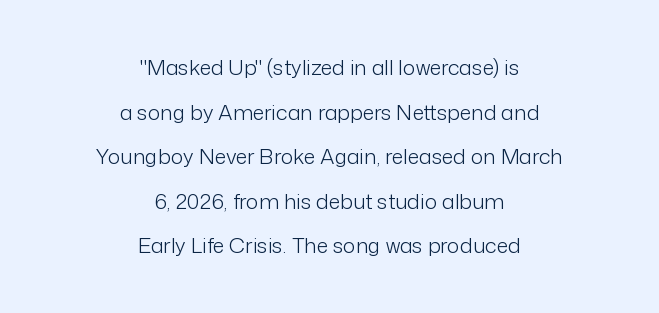
Q: Is the text bold? A: No.
Q: Is the text italic (slanted)? A: No, it is upright.
Q: Is the text underlined? A: No.
Q: How is the paragraph aligned? A: Centered.
Q: Is the spacing between letters normal or unusually wide? A: Normal.
Q: Is the spacing between lines tight, normal or loose? A: Loose.
